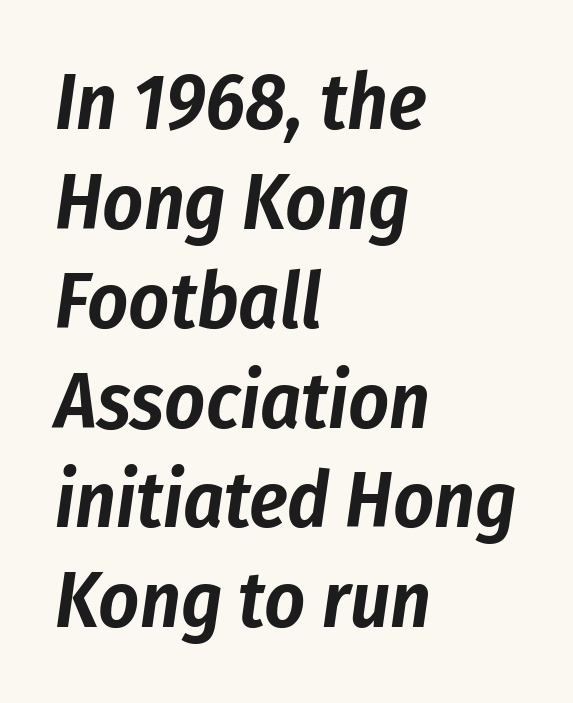
Q: Is the text italic (slanted)? A: Yes, it leans right by about 8 degrees.
Q: Is the text underlined? A: No.
Q: How is the paragraph aligned? A: Left-aligned.
Q: Is the spacing between letters normal or unusually wide? A: Normal.
Q: Is the spacing between lines tight, normal or loose? A: Normal.
Q: Width (condensed, normal, or wide)? A: Condensed.
Q: Stroke contrast? A: Low.
Q: x-height? A: Medium.
Q: Monospaced? A: No.
